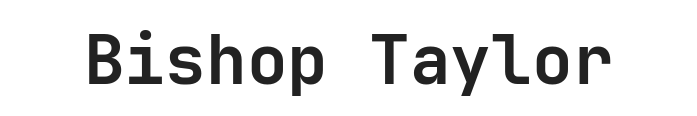
Caption: bold face, heavy strokes. Note: no serifs on the glyphs. Unmarked baselines from the first word to the last. How are the letters spaced? Ordinarily, with no added tracking. The letters stand straight up with perfectly vertical stems.
